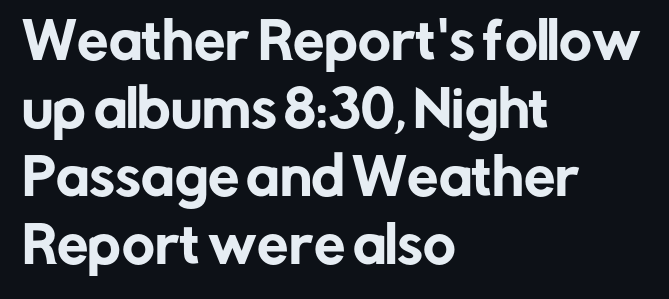
{"serif": "no", "italic": "no", "width": "normal", "stroke_contrast": "low", "x_height": "medium", "monospaced": "no", "underline": "no", "align": "left", "line_spacing": "normal", "line_spacing_ratio": 1.36, "letter_spacing": "normal", "letter_spacing_em": 0.0, "glyph_px": 50}
